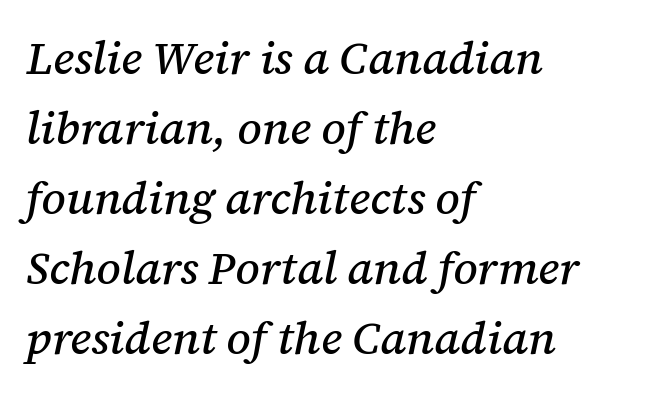
Q: Is the text italic (slanted)? A: Yes, it leans right by about 12 degrees.
Q: Is the typeface a serif or a sans-serif typeface? A: Serif.
Q: Is the text underlined? A: No.
Q: How is the paragraph aligned? A: Left-aligned.
Q: Is the spacing between letters normal or unusually wide? A: Normal.
Q: Is the spacing between lines tight, normal or loose? A: Normal.
Q: Width (condensed, normal, or wide)? A: Normal.
Q: Stroke contrast? A: Medium.
Q: x-height? A: Medium.
Q: Monospaced? A: No.
